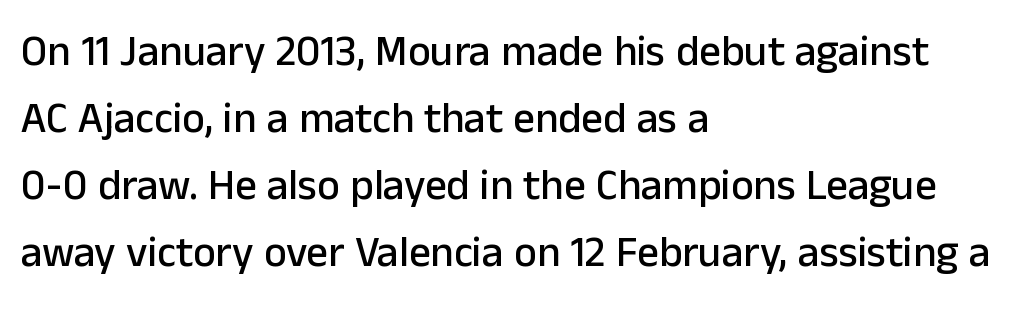
{"serif": "no", "italic": "no", "width": "normal", "stroke_contrast": "low", "x_height": "medium", "monospaced": "no", "underline": "no", "align": "left", "line_spacing": "normal", "line_spacing_ratio": 1.56, "letter_spacing": "normal", "letter_spacing_em": 0.0, "glyph_px": 43}
